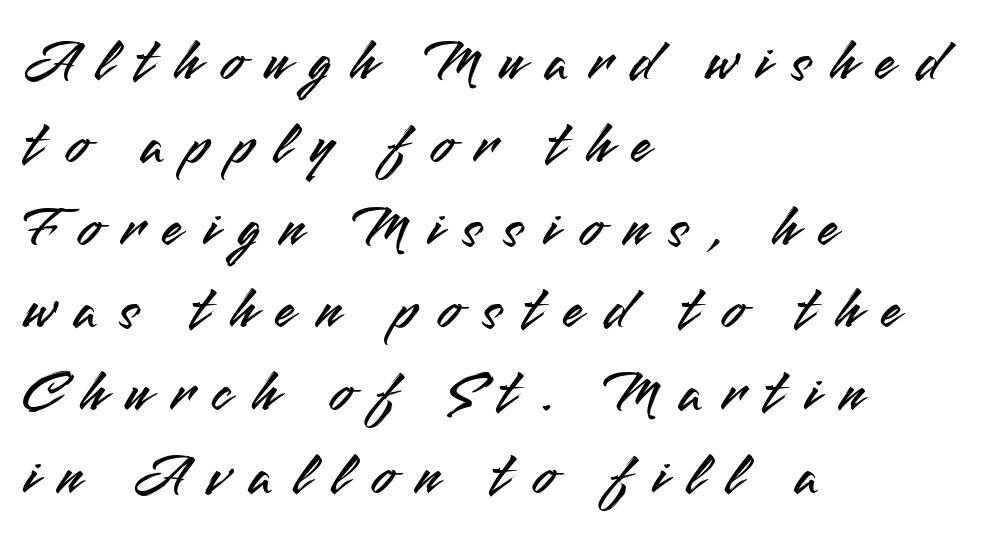
Q: Is the text italic (slanted)? A: Yes.
Q: Is the typeface a serif or a sans-serif typeface? A: Sans-serif.
Q: Is the text underlined? A: No.
Q: How is the paragraph aligned? A: Left-aligned.
Q: Is the spacing between letters normal or unusually wide? A: Unusually wide.
Q: Is the spacing between lines tight, normal or loose? A: Normal.
Q: Width (condensed, normal, or wide)? A: Normal.
Q: Stroke contrast? A: Medium.
Q: x-height? A: Small.
Q: Monospaced? A: No.
